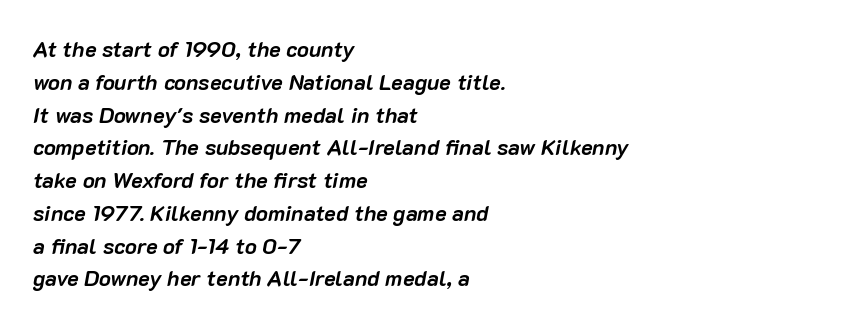
Q: Is the text bold? A: Yes.
Q: Is the text italic (slanted)? A: Yes, it leans right by about 10 degrees.
Q: Is the text underlined? A: No.
Q: How is the paragraph aligned? A: Left-aligned.
Q: Is the spacing between letters normal or unusually wide? A: Normal.
Q: Is the spacing between lines tight, normal or loose? A: Normal.
